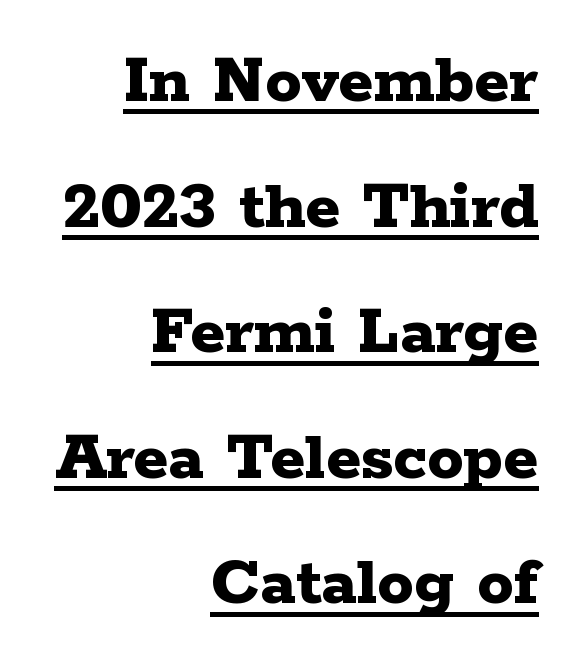
Q: Is the text bold? A: Yes.
Q: Is the text italic (slanted)? A: No, it is upright.
Q: Is the typeface a serif or a sans-serif typeface? A: Serif.
Q: Is the text underlined? A: Yes.
Q: How is the paragraph aligned? A: Right-aligned.
Q: Is the spacing between letters normal or unusually wide? A: Normal.
Q: Width (condensed, normal, or wide)? A: Wide.
Q: Stroke contrast? A: Low.
Q: x-height? A: Medium.
Q: Monospaced? A: No.
